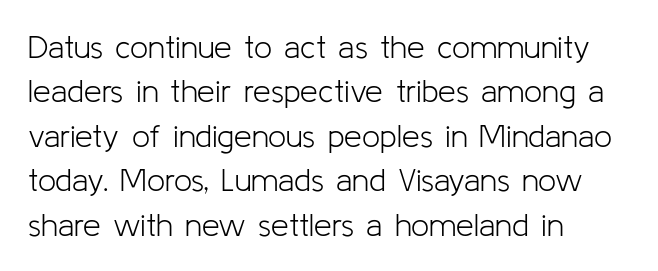
{"serif": "no", "italic": "no", "bold": "no", "weight": "light", "width": "normal", "stroke_contrast": "low", "x_height": "medium", "monospaced": "no", "underline": "no", "align": "left", "line_spacing": "normal", "line_spacing_ratio": 1.39, "letter_spacing": "normal", "letter_spacing_em": 0.0, "glyph_px": 32}
